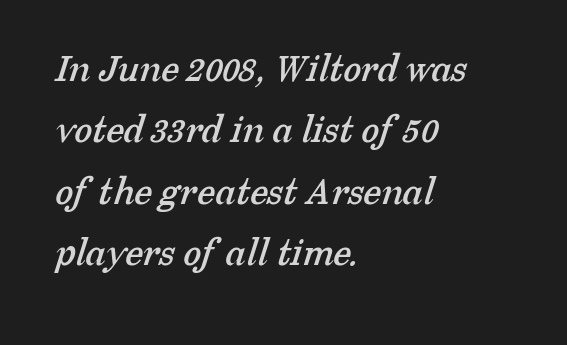
The passage shown is typed in a proportional face where columns would drift. The rows are spaced the way most documents space them. The typeface chosen for these lines features serifs. The zone under the glyphs is completely vacant.
